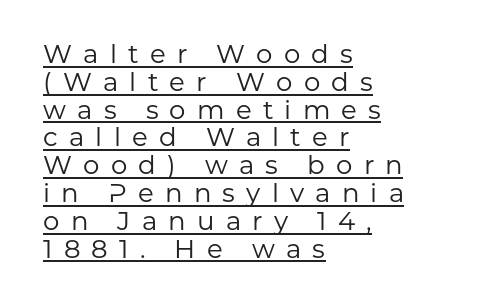
{"italic": "no", "bold": "no", "underline": "yes", "align": "left", "line_spacing": "tight", "line_spacing_ratio": 1.07, "letter_spacing": "wide", "letter_spacing_em": 0.43, "glyph_px": 26}
